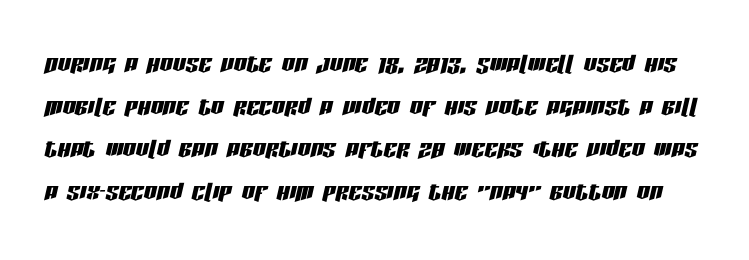
{"italic": "yes", "lean": "right", "slant_degrees": 13, "width": "condensed", "stroke_contrast": "low", "x_height": "large", "monospaced": "no", "underline": "no", "line_spacing": "normal", "line_spacing_ratio": 1.33, "letter_spacing": "normal", "letter_spacing_em": 0.0, "glyph_px": 32}
